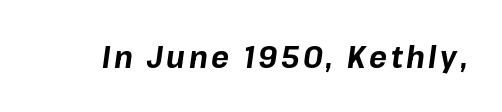
{"italic": "yes", "lean": "right", "slant_degrees": 8, "bold": "yes", "weight": "bold", "width": "normal", "stroke_contrast": "low", "x_height": "medium", "monospaced": "no", "underline": "no", "glyph_px": 30}
